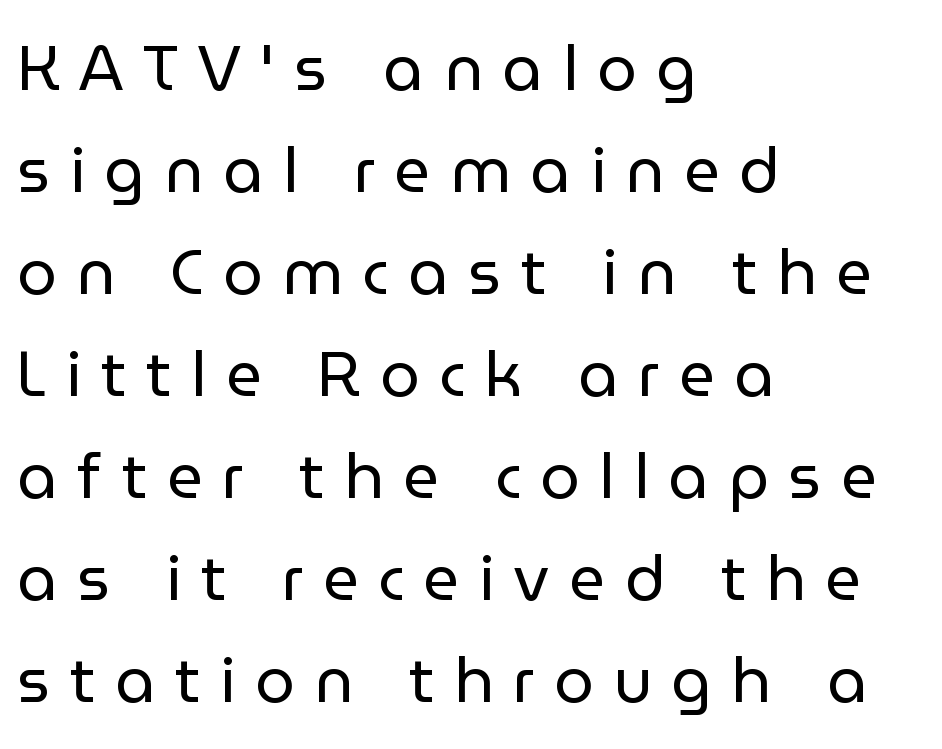
{"serif": "no", "italic": "no", "bold": "no", "weight": "regular", "width": "normal", "stroke_contrast": "low", "x_height": "medium", "monospaced": "no", "underline": "no", "align": "left", "line_spacing": "normal", "line_spacing_ratio": 1.62, "letter_spacing": "wide", "letter_spacing_em": 0.31, "glyph_px": 63}
